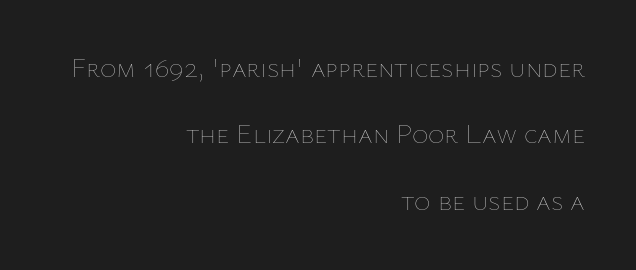
Is this a fixed-width face? No — the glyphs have proportional, varying widths. Compared with typical body copy, the letter spacing here is the same. This rendering uses right alignment, leaving the left contour irregular. Check the space under the baseline: it is left empty. This sample uses an upright cut, with every glyph sitting square on the baseline. Interline gaps are noticeably wide in this sample.
